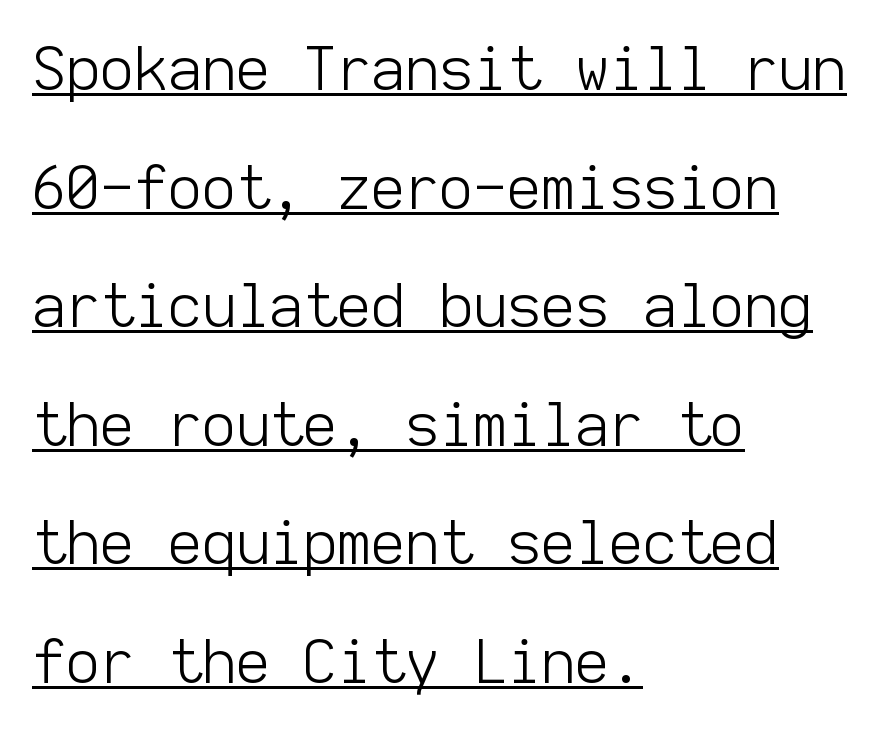
Q: Is the text bold? A: No.
Q: Is the text italic (slanted)? A: No, it is upright.
Q: Is the typeface a serif or a sans-serif typeface? A: Sans-serif.
Q: Is the text underlined? A: Yes.
Q: How is the paragraph aligned? A: Left-aligned.
Q: Is the spacing between letters normal or unusually wide? A: Normal.
Q: Is the spacing between lines tight, normal or loose? A: Loose.
Q: Width (condensed, normal, or wide)? A: Normal.
Q: Stroke contrast? A: Low.
Q: x-height? A: Medium.
Q: Monospaced? A: Yes.
